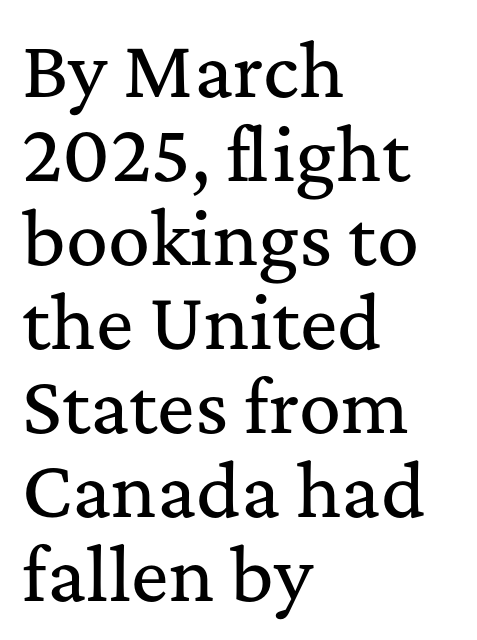
Note the varied advance widths — an 'i' is clearly narrower than an 'm'. It's the straight-up-and-down kind of type. The rendering shows small feet on the letterforms — a serif design. This rendering leaves character spacing at its baseline value. These lines stack with their left ends in a neat column. This rendering features lettering with no underline.
